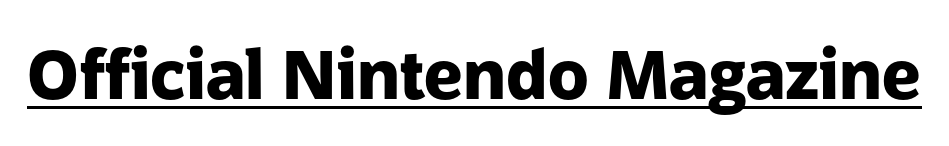
Q: Is the text bold? A: Yes.
Q: Is the text italic (slanted)? A: No, it is upright.
Q: Is the typeface a serif or a sans-serif typeface? A: Sans-serif.
Q: Is the text underlined? A: Yes.
Q: Is the spacing between letters normal or unusually wide? A: Normal.
Q: Width (condensed, normal, or wide)? A: Normal.
Q: Stroke contrast? A: Low.
Q: x-height? A: Medium.
Q: Monospaced? A: No.
